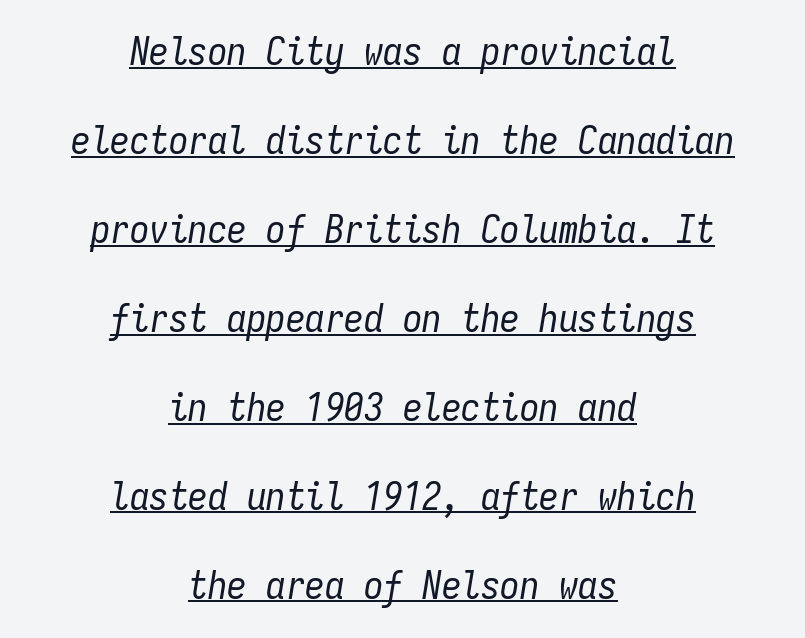
Line spacing here is loose. A rule runs beneath these lines of type. The letters march in equal steps, a hallmark of fixed-pitch type. Horizontally, the lines are justified to the midpoint only. The glyphs look as if they've been sheared to an angle.
